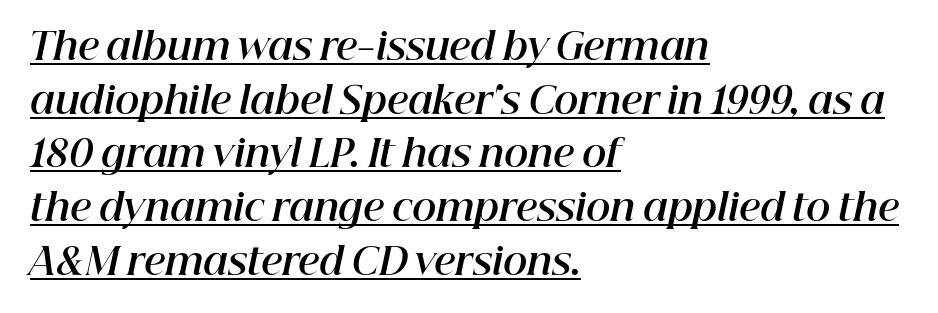
{"italic": "yes", "lean": "right", "slant_degrees": 12, "bold": "yes", "weight": "bold", "width": "normal", "stroke_contrast": "high", "x_height": "medium", "monospaced": "no", "underline": "yes", "align": "left", "line_spacing": "normal", "line_spacing_ratio": 1.45, "letter_spacing": "normal", "letter_spacing_em": 0.0, "glyph_px": 37}
